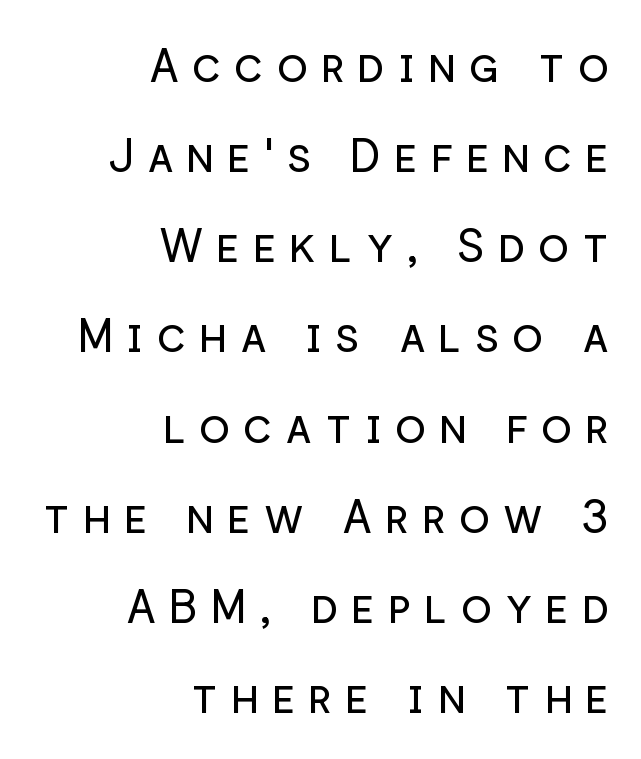
{"serif": "no", "italic": "no", "bold": "no", "weight": "regular", "width": "normal", "stroke_contrast": "low", "x_height": "medium", "monospaced": "no", "underline": "no", "align": "right", "line_spacing": "loose", "line_spacing_ratio": 1.96, "letter_spacing": "wide", "letter_spacing_em": 0.28, "glyph_px": 46}
